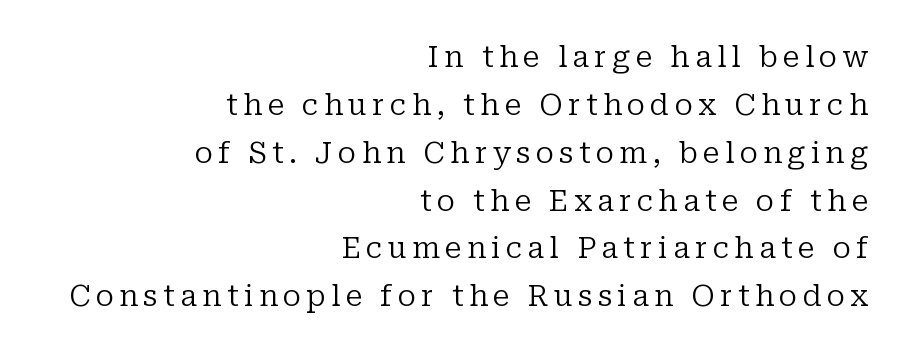
{"serif": "yes", "italic": "no", "bold": "no", "weight": "regular", "width": "normal", "stroke_contrast": "low", "x_height": "medium", "monospaced": "no", "underline": "no", "align": "right", "line_spacing": "normal", "line_spacing_ratio": 1.65, "glyph_px": 29}
